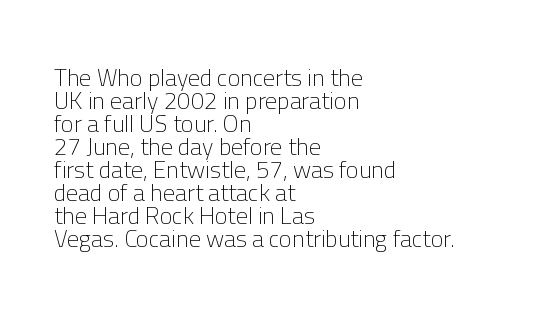
The passage shown is not underscored anywhere. Leftover space on each line is placed entirely after the last word. The axis of the letterforms is exactly vertical. The space between consecutive lines is stingy.
